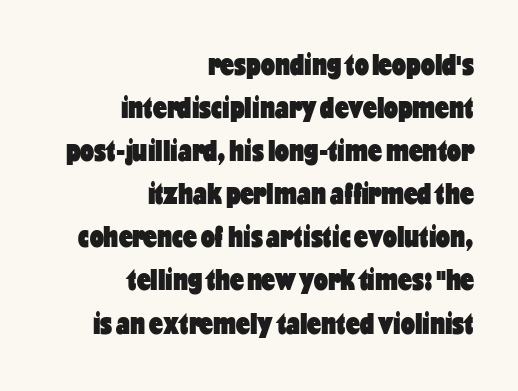
Each letter keeps its own natural width here, so spacing adapts to shape. In terms of letterspacing, this is plain default setting. Just letters on the line, the space beneath them empty. Compared with an ordinary text face, these strokes are far heavier — a full bold. Each line ends at the same right margin while the left side varies. Examine the stroke ends and you'll find no serifs.
